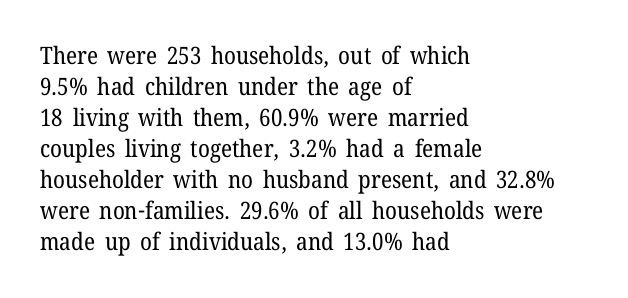
Q: Is the text bold? A: No.
Q: Is the text italic (slanted)? A: No, it is upright.
Q: Is the text underlined? A: No.
Q: How is the paragraph aligned? A: Left-aligned.
Q: Is the spacing between letters normal or unusually wide? A: Normal.
Q: Is the spacing between lines tight, normal or loose? A: Normal.
